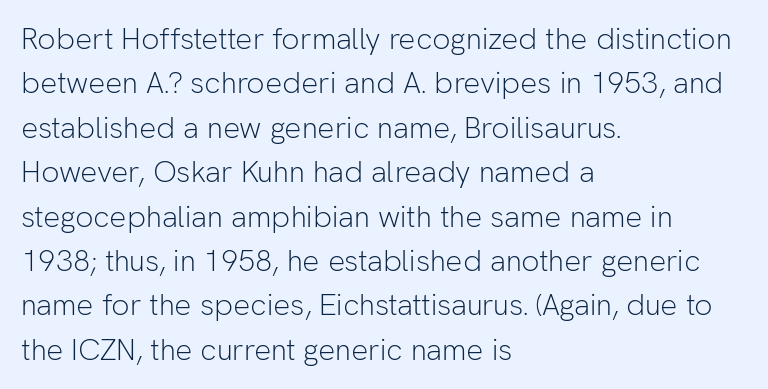
{"serif": "no", "italic": "no", "bold": "no", "weight": "light", "width": "normal", "stroke_contrast": "low", "x_height": "medium", "monospaced": "no", "underline": "no", "align": "left", "line_spacing": "normal", "line_spacing_ratio": 1.48, "letter_spacing": "normal", "letter_spacing_em": 0.0, "glyph_px": 30}
